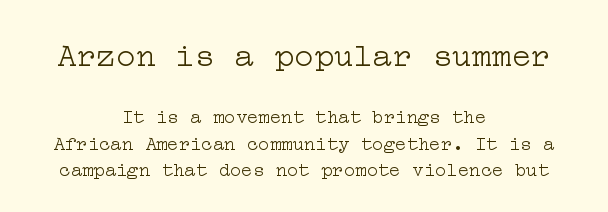
Q: Is the text bold? A: No.
Q: Is the text italic (slanted)? A: No, it is upright.
Q: Is the typeface a serif or a sans-serif typeface? A: Serif.
Q: Is the text underlined? A: No.
Q: How is the paragraph aligned? A: Centered.
Q: Is the spacing between letters normal or unusually wide? A: Normal.
Q: Is the spacing between lines tight, normal or loose? A: Normal.
Q: Which block of text is set in a larger size, the first (top) or the second (bottom)? A: The first (top) one.
Q: Width (condensed, normal, or wide)? A: Wide.
Q: Stroke contrast? A: Low.
Q: x-height? A: Medium.
